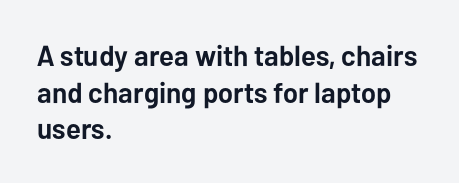
Stroke terminals: plain, sans-serif. Upright lettering throughout. Proportional: the letters do not fall into vertical columns. Inter-character spacing is left at the font's built-in metrics. The space between consecutive lines is moderate.
